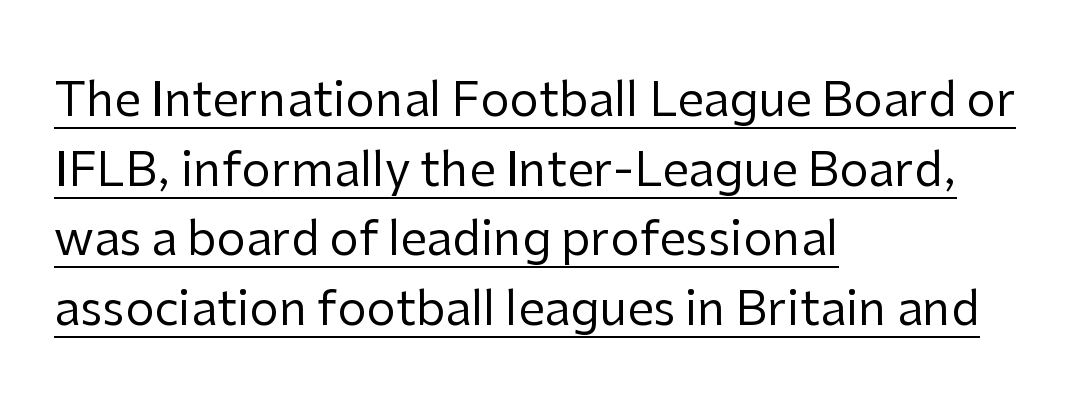
The image shows 47 px regular-weight sans-serif type, upright; set left-aligned, normal line spacing (1.48x), normal letter spacing, underlined; low stroke contrast and a medium x-height.
